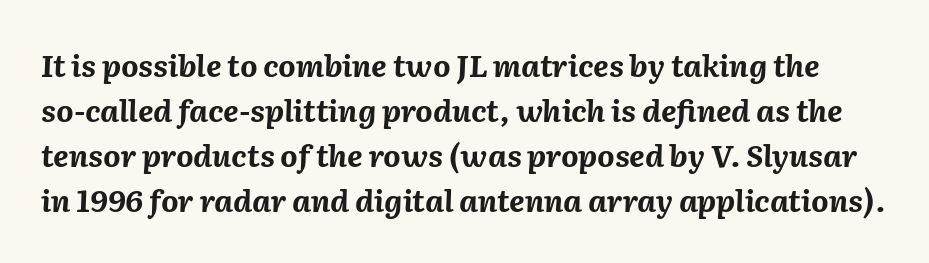
The image shows 30 px bold type, italic (leaning right); set normal line spacing (1.5x), normal letter spacing, not underlined; medium stroke contrast and a medium x-height.
